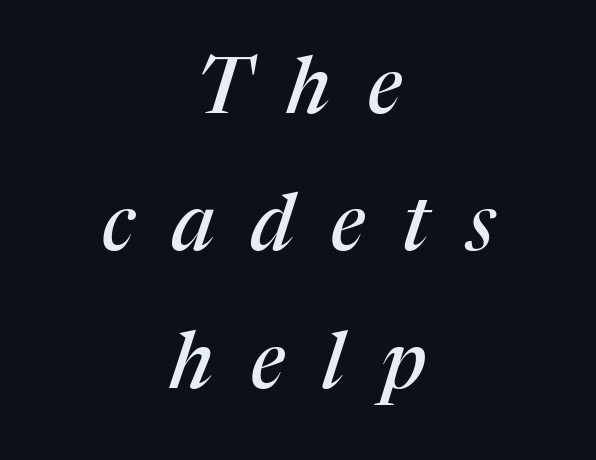
{"serif": "yes", "italic": "yes", "lean": "right", "slant_degrees": 17, "width": "normal", "stroke_contrast": "medium", "x_height": "medium", "monospaced": "no", "underline": "no", "align": "center", "line_spacing_ratio": 1.76, "letter_spacing": "wide", "letter_spacing_em": 0.48, "glyph_px": 78}
